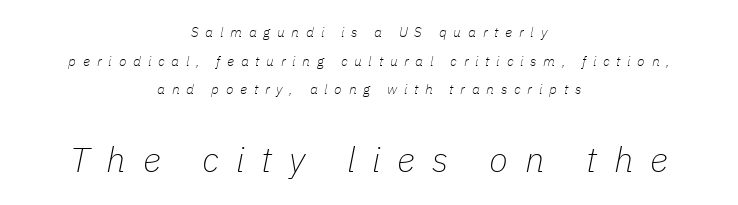
Q: Is the text bold? A: No.
Q: Is the text italic (slanted)? A: Yes, it leans right by about 11 degrees.
Q: Is the text underlined? A: No.
Q: How is the paragraph aligned? A: Centered.
Q: Is the spacing between letters normal or unusually wide? A: Unusually wide.
Q: Is the spacing between lines tight, normal or loose? A: Loose.
Q: Which block of text is set in a larger size, the first (top) or the second (bottom)? A: The second (bottom) one.
Q: Width (condensed, normal, or wide)? A: Normal.
Q: Stroke contrast? A: Low.
Q: x-height? A: Medium.
Q: Monospaced? A: No.
